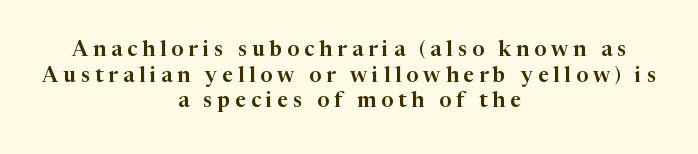
You could only call the tracking loose — the letters float apart. Horizontally, the lines are justified to the midpoint only. The lettering stays uniformly vertical, giving the passage a roman look. This rendering features lettering with no underline.
